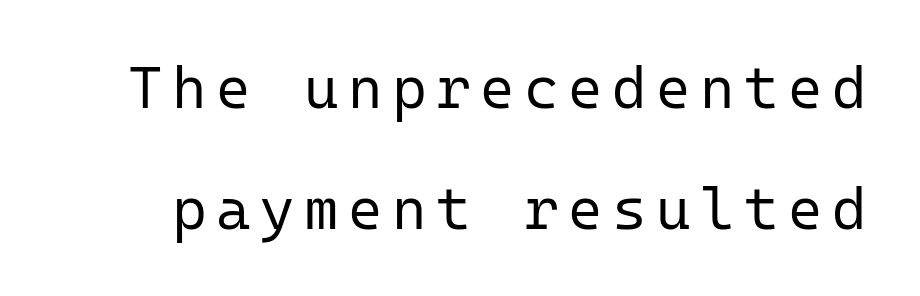
The image shows 59 px regular-weight sans-serif type, upright, monospaced; set loose line spacing (2.05x), not underlined; low stroke contrast and a medium x-height.
